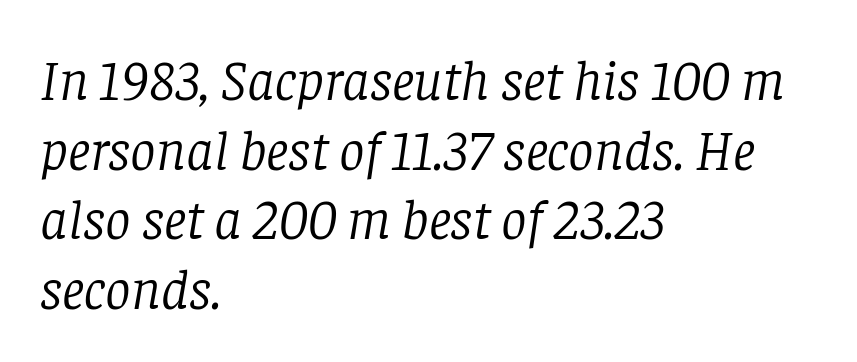
It's the slanting kind of type. The typesetting does not lean heavy: it is not bold. The rendering uses natural spacing where letterforms have individual widths. The passage shown has conventional tracking throughout. Line starts are locked; line ends wander.
